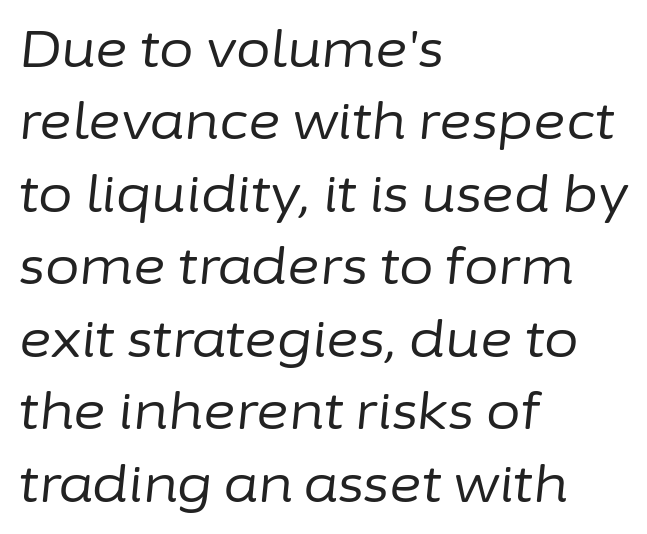
Every row of glyphs begins at an identical x-position on the left. Lines of text with bare space underneath. The specimen reads as italic at a glance. Do the characters align in a grid? No, the font is proportional. Is the letter spacing exaggerated? No — it looks like the ordinary default. Successive baselines arrive at the customary interval.
